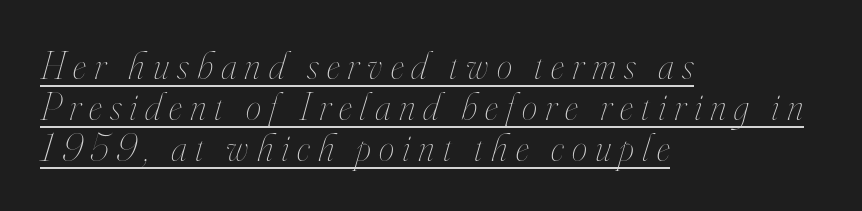
The image shows 39 px thin, condensed type, italic (leaning right); set left-aligned, tight line spacing (1.05x), unusually wide letter spacing (+0.21 em), underlined; high stroke contrast and a small x-height.
